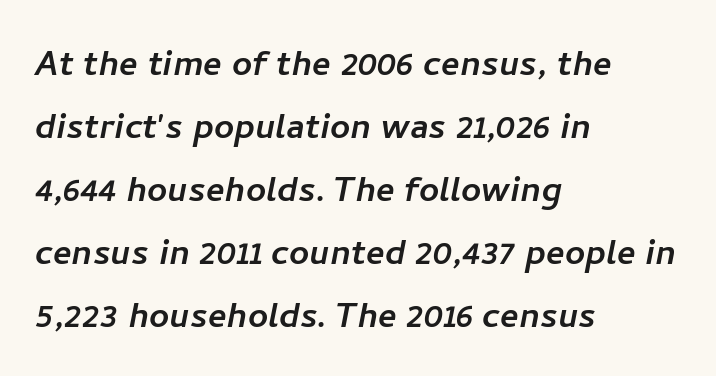
Looks like regular typesetting: each glyph gets only the width it needs. These lines are set flush left with a ragged right edge. Spacing between characters is what you'd get straight out of the box. The space beneath each line is pristine and unruled. The vertical gap from one line to the next is medium. A sans-serif font was chosen for this passage.
